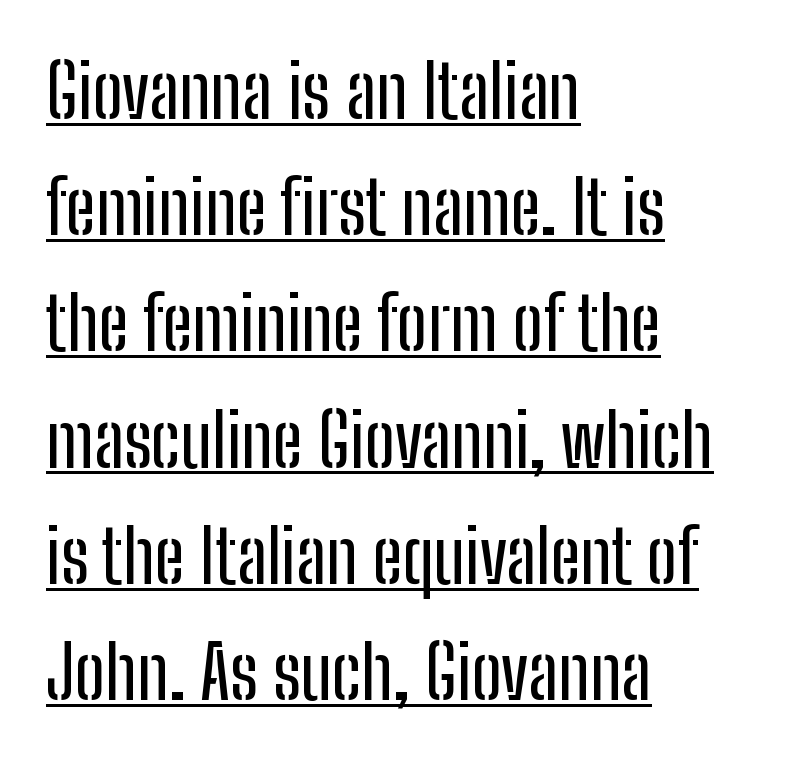
Compared with undecorated copy, this sample adds a rule below the words. One-word summary of the alignment: left. The rendering uses a moderate line-height, typical for paragraphs. Note the varied advance widths — an 'i' is clearly narrower than an 'm'. This sample uses plain, unmodified letter spacing. The font family rendered here belongs to the sans-serif group.
